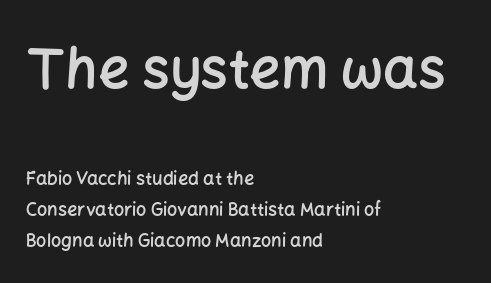
The image shows 55 px semibold sans-serif type, upright; set left-aligned, line spacing 1.71x, normal letter spacing, not underlined; the first (top) block is 3.06x larger; low stroke contrast and a medium x-height.
